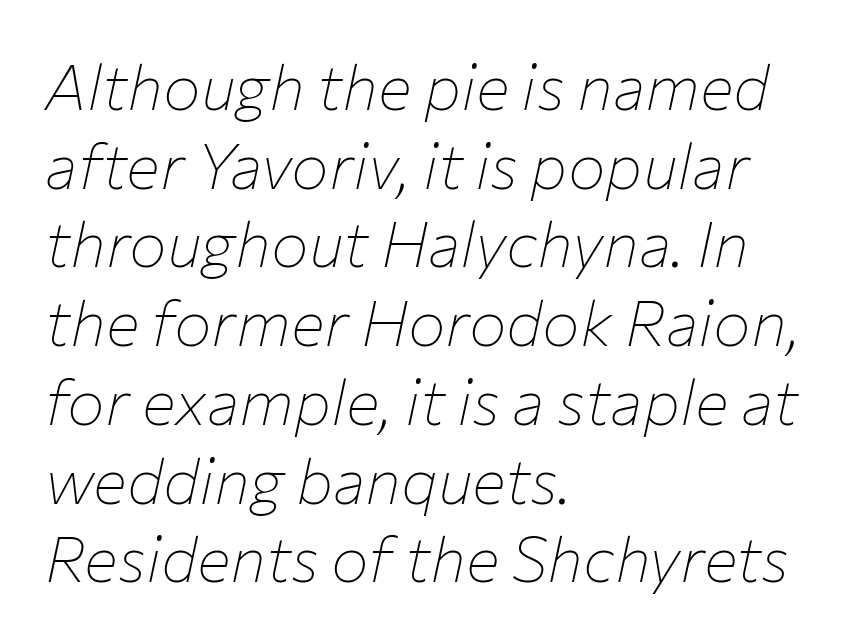
Q: Is the text bold? A: No.
Q: Is the text italic (slanted)? A: Yes, it leans right by about 12 degrees.
Q: Is the text underlined? A: No.
Q: How is the paragraph aligned? A: Left-aligned.
Q: Is the spacing between letters normal or unusually wide? A: Normal.
Q: Is the spacing between lines tight, normal or loose? A: Normal.
Q: Width (condensed, normal, or wide)? A: Normal.
Q: Stroke contrast? A: Low.
Q: x-height? A: Medium.
Q: Monospaced? A: No.
